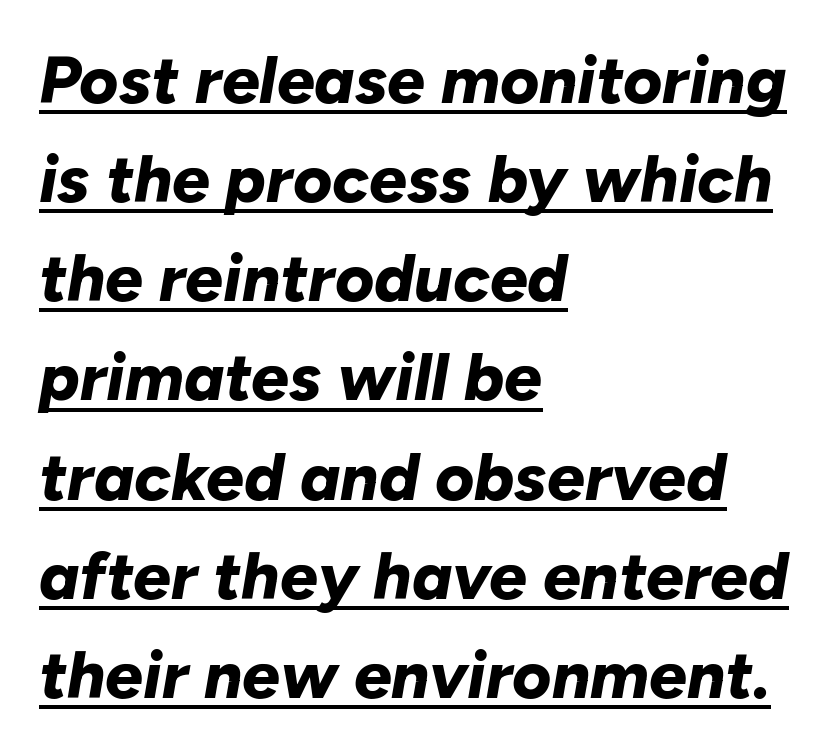
The image shows 67 px bold type, italic (leaning right); set left-aligned, normal line spacing (1.48x), normal letter spacing, underlined; low stroke contrast and a medium x-height.
